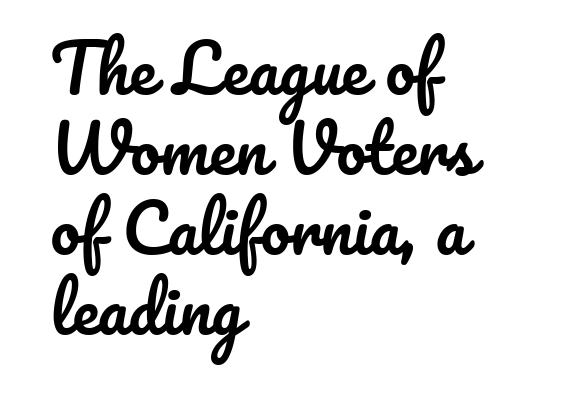
{"width": "normal", "stroke_contrast": "low", "x_height": "small", "monospaced": "no", "underline": "no", "align": "left", "line_spacing_ratio": 1.21, "letter_spacing": "normal", "letter_spacing_em": 0.0, "glyph_px": 66}
